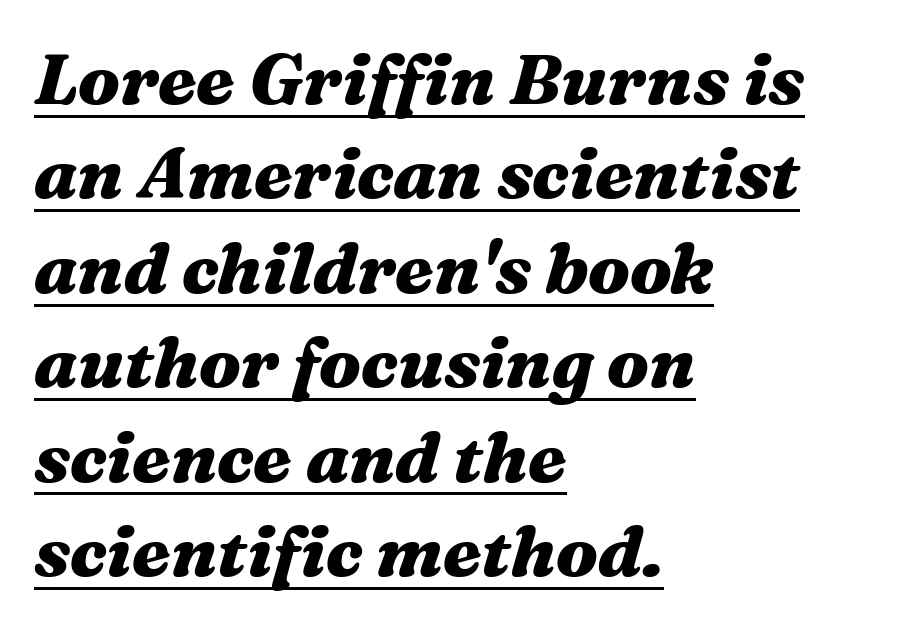
The image shows 71 px heavy, wide type, italic (leaning right); set left-aligned, normal line spacing (1.33x), normal letter spacing, underlined; medium stroke contrast and a medium x-height.
